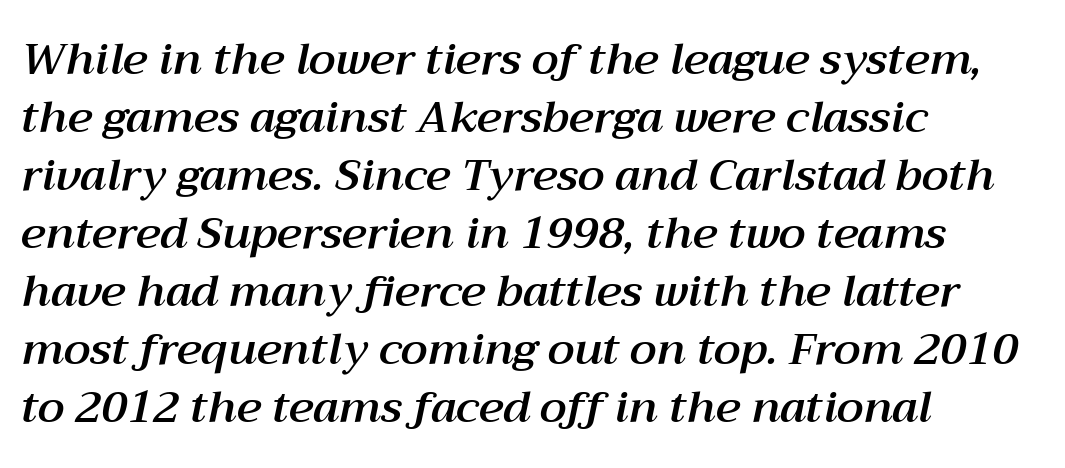
{"italic": "yes", "lean": "right", "slant_degrees": 12, "width": "normal", "stroke_contrast": "medium", "x_height": "medium", "monospaced": "no", "underline": "no", "align": "left", "line_spacing": "normal", "line_spacing_ratio": 1.32, "letter_spacing": "normal", "letter_spacing_em": 0.0, "glyph_px": 44}
